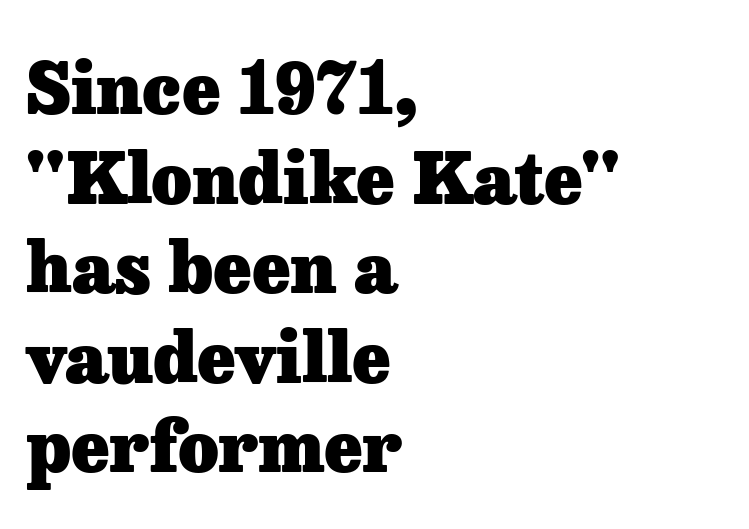
The face used here is proportionally spaced, like ordinary book or web type. Descenders hang freely into open space. The passage shown is emphatically bold. Which margin do the lines hug? The left one — the right edge is uneven. Standard letterfit; no display-style spreading of the glyphs.
